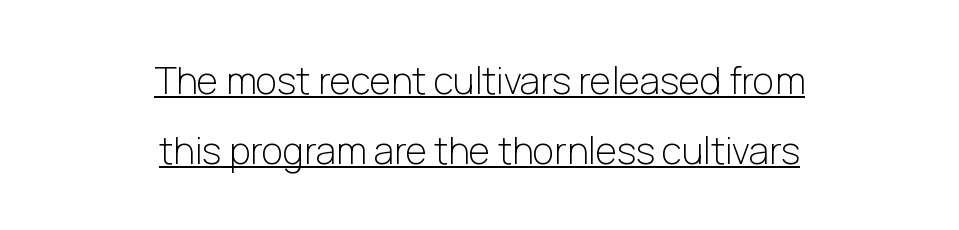
The image shows 37 px light sans-serif type, upright; set centered, line spacing 1.89x, normal letter spacing, underlined; low stroke contrast and a medium x-height.
